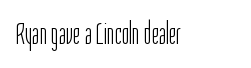
Descender tails drop into unmarked territory. Font category for this specimen: sans-serif. If you drew a line through each stem, it would be perfectly vertical. Nothing unusual about the tracking: characters are spaced as the font intends.
